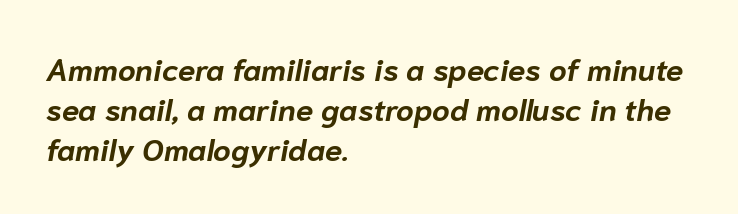
Tracking here is standard; glyphs follow each other at the usual distance. Left-aligned paragraph, ragged on the right. One glance says typical: line gaps are just what's usual. A typesetter would call this proportional, since set widths differ per character. Compared with ordinary roman type, these characters are visibly tilted. A dark, heavy texture on the line: the type is bold.
